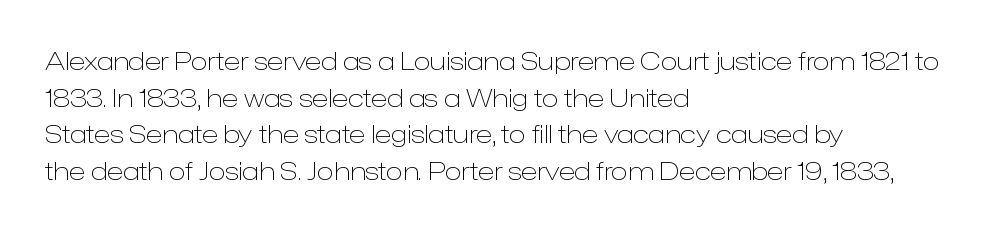
Q: Is the text bold? A: No.
Q: Is the text italic (slanted)? A: No, it is upright.
Q: Is the text underlined? A: No.
Q: How is the paragraph aligned? A: Left-aligned.
Q: Is the spacing between letters normal or unusually wide? A: Normal.
Q: Is the spacing between lines tight, normal or loose? A: Normal.
